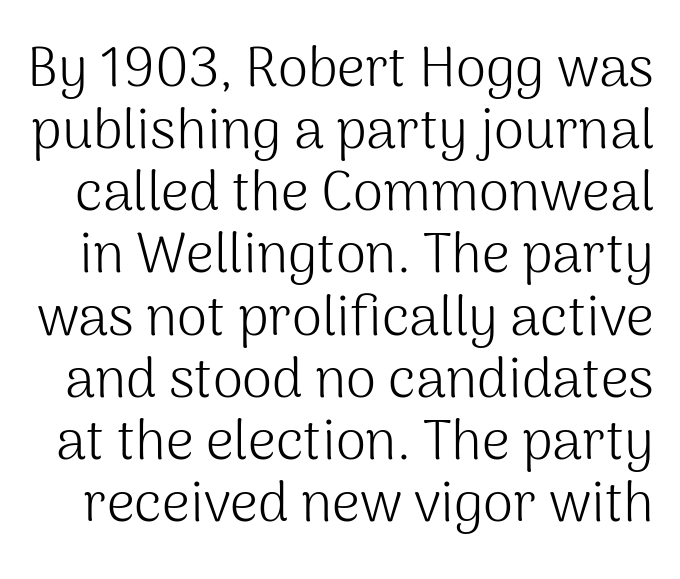
The rendering uses natural spacing where letterforms have individual widths. The glyphs in this specimen are sans serif. Stem width sits at or under what a default text font uses. The zone under the glyphs is completely vacant. Ordinary non-slanted type is in use. Reading down the column, the eye jumps only a short way to each next line.
